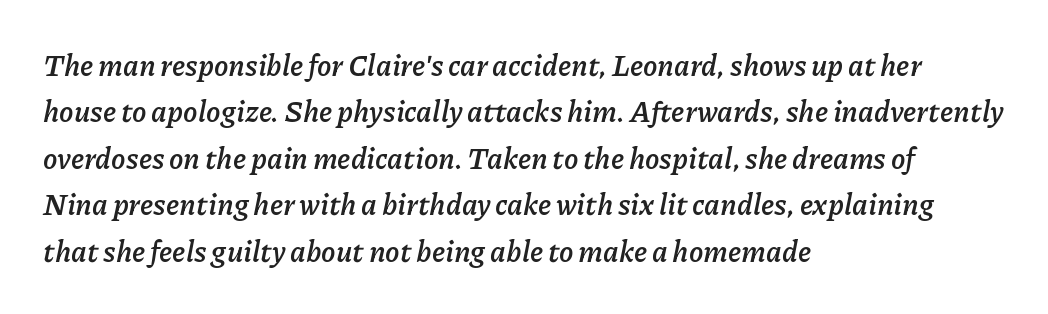
The letters advance in unequal steps, a hallmark of proportional type. Any mark beneath the type? The region is blank. The rendering anchors every line to the left-hand side. The face used here is rendered with its standard letterfit.
